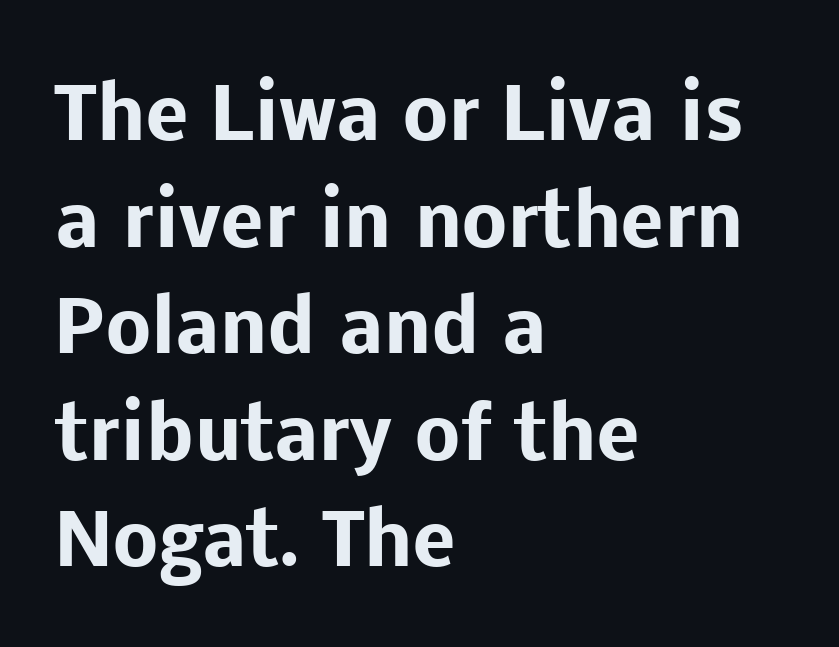
The image shows 72 px heavy sans-serif type, upright; set left-aligned, normal line spacing (1.48x), normal letter spacing, not underlined; low stroke contrast and a medium x-height.
